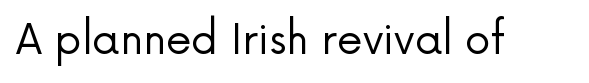
The image shows 41 px regular-weight sans-serif type, upright; set normal letter spacing, not underlined; low stroke contrast and a medium x-height.
